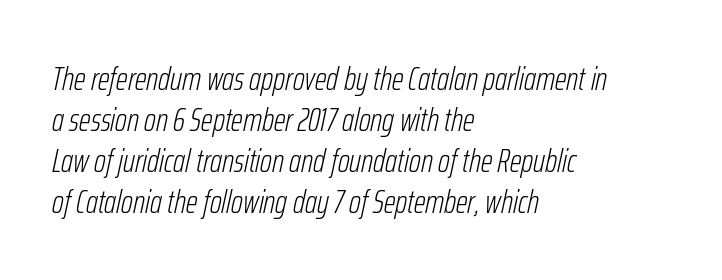
The image shows 33 px light, condensed type, italic (leaning right); set left-aligned, line spacing 1.24x, normal letter spacing, not underlined; low stroke contrast and a medium x-height.
